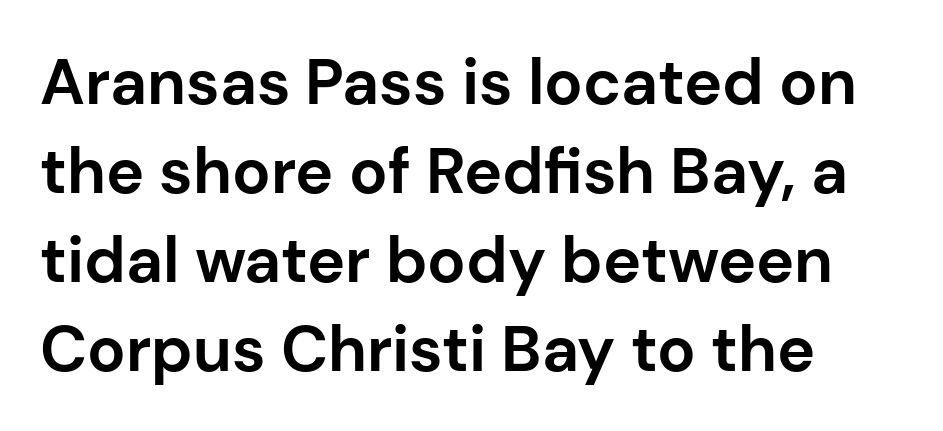
{"serif": "no", "italic": "no", "bold": "yes", "weight": "bold", "width": "normal", "stroke_contrast": "low", "x_height": "medium", "monospaced": "no", "underline": "no", "align": "left", "line_spacing": "normal", "line_spacing_ratio": 1.39, "letter_spacing": "normal", "letter_spacing_em": 0.0, "glyph_px": 64}
